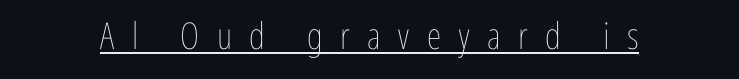
{"italic": "no", "bold": "no", "weight": "thin", "width": "condensed", "stroke_contrast": "low", "x_height": "medium", "monospaced": "no", "underline": "yes", "letter_spacing": "wide", "letter_spacing_em": 0.47, "glyph_px": 37}
